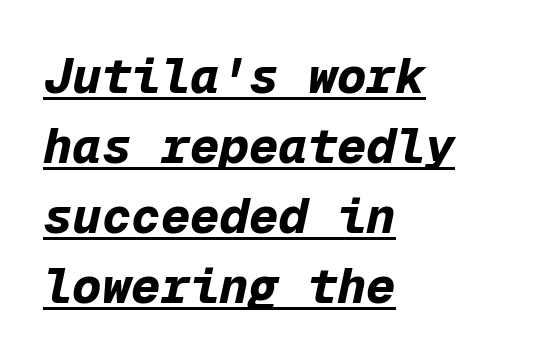
Q: Is the text bold? A: Yes.
Q: Is the text italic (slanted)? A: Yes, it leans right by about 12 degrees.
Q: Is the text underlined? A: Yes.
Q: How is the paragraph aligned? A: Left-aligned.
Q: Is the spacing between letters normal or unusually wide? A: Normal.
Q: Is the spacing between lines tight, normal or loose? A: Normal.
Q: Width (condensed, normal, or wide)? A: Normal.
Q: Stroke contrast? A: Low.
Q: x-height? A: Medium.
Q: Monospaced? A: Yes.
